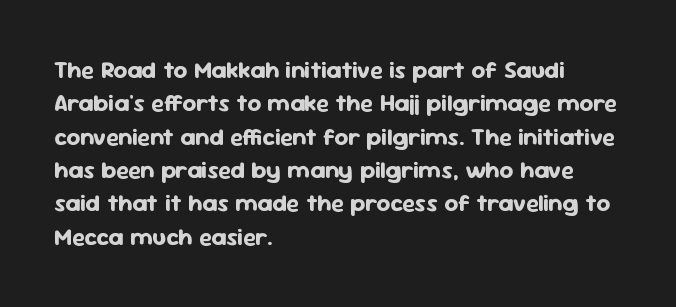
{"italic": "no", "bold": "yes", "underline": "no", "align": "left", "line_spacing": "normal", "line_spacing_ratio": 1.39, "letter_spacing": "normal", "letter_spacing_em": 0.0, "glyph_px": 24}
